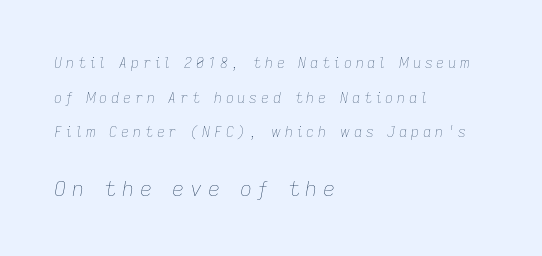
Q: Is the text bold? A: No.
Q: Is the text italic (slanted)? A: Yes, it leans right by about 9 degrees.
Q: Is the text underlined? A: No.
Q: How is the paragraph aligned? A: Left-aligned.
Q: Is the spacing between letters normal or unusually wide? A: Unusually wide.
Q: Is the spacing between lines tight, normal or loose? A: Loose.
Q: Which block of text is set in a larger size, the first (top) or the second (bottom)? A: The second (bottom) one.
